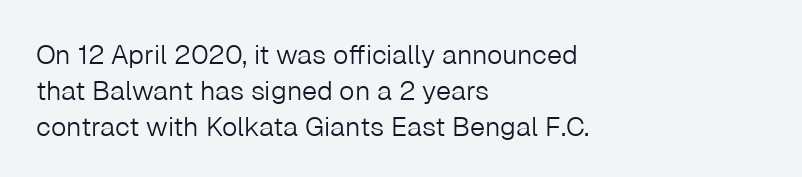
The image shows 27 px text type, upright; set left-aligned, normal line spacing (1.33x), normal letter spacing, not underlined.
